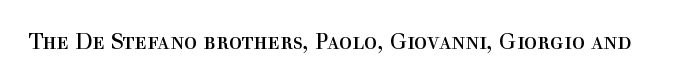
{"italic": "no", "bold": "no", "underline": "no", "letter_spacing": "normal", "letter_spacing_em": 0.0, "glyph_px": 22}
